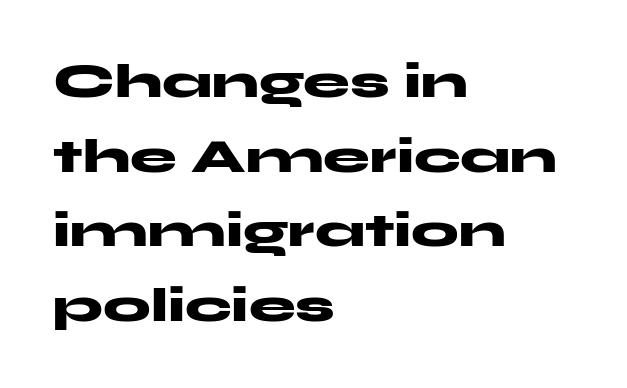
Q: Is the text bold? A: Yes.
Q: Is the text italic (slanted)? A: No, it is upright.
Q: Is the typeface a serif or a sans-serif typeface? A: Sans-serif.
Q: Is the text underlined? A: No.
Q: How is the paragraph aligned? A: Left-aligned.
Q: Is the spacing between letters normal or unusually wide? A: Normal.
Q: Is the spacing between lines tight, normal or loose? A: Normal.
Q: Width (condensed, normal, or wide)? A: Wide.
Q: Stroke contrast? A: Medium.
Q: x-height? A: Medium.
Q: Monospaced? A: No.
